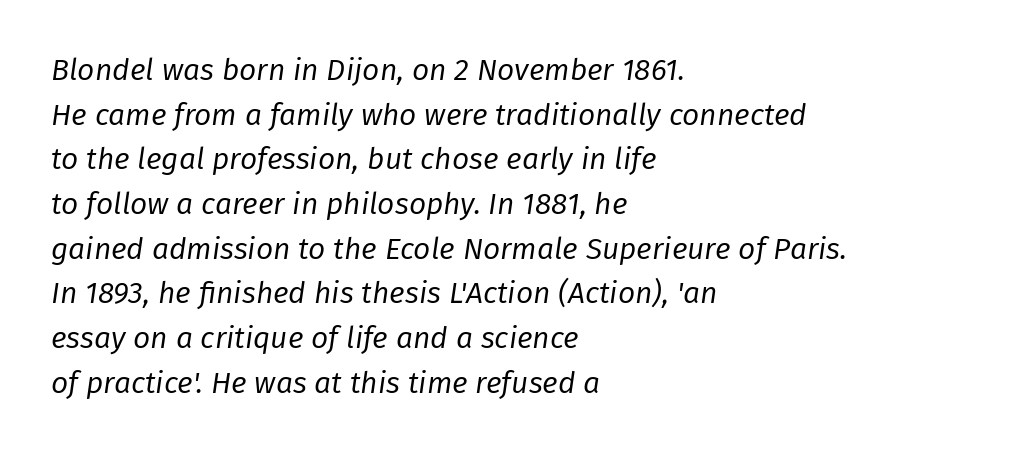
{"italic": "yes", "lean": "right", "slant_degrees": 8, "bold": "no", "weight": "regular", "width": "normal", "stroke_contrast": "low", "x_height": "medium", "monospaced": "no", "underline": "no", "align": "left", "line_spacing": "normal", "line_spacing_ratio": 1.49, "letter_spacing": "normal", "letter_spacing_em": 0.0, "glyph_px": 30}
